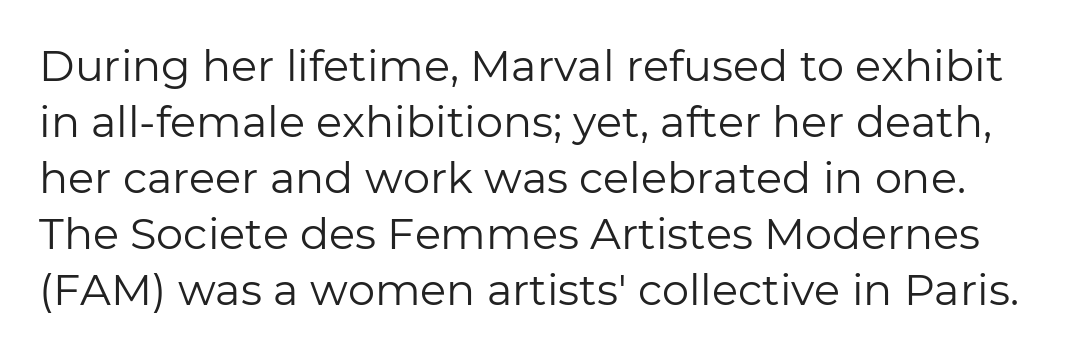
{"serif": "no", "italic": "no", "bold": "no", "weight": "regular", "width": "normal", "stroke_contrast": "low", "x_height": "medium", "monospaced": "no", "underline": "no", "line_spacing": "normal", "line_spacing_ratio": 1.3, "letter_spacing": "normal", "letter_spacing_em": 0.0, "glyph_px": 43}
